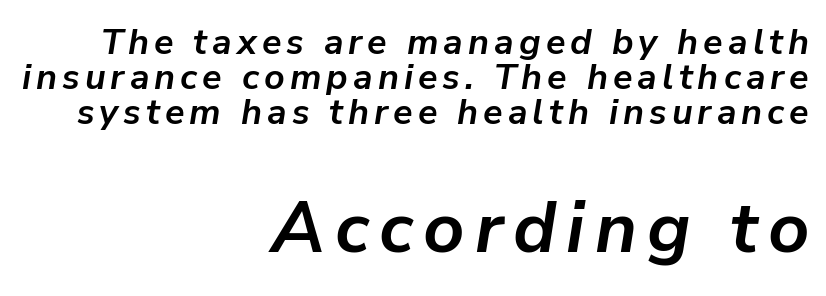
The leading is snug, giving the passage a crowded texture. The typesetter chose a ragged-left arrangement here. The sample has been set heavy, in full bold. Think of a printed novel: that variable character pitch is what you see here. Bare-footed words on every line. The composition opens small and finishes big.
